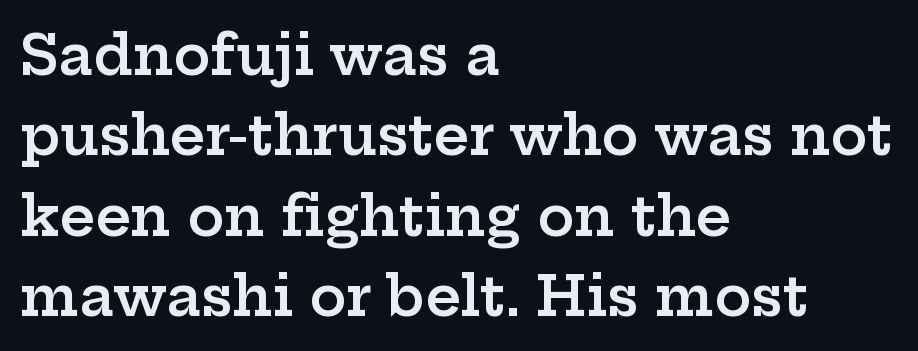
The image shows 55 px semibold, wide serif type, upright; set left-aligned, normal line spacing (1.46x), normal letter spacing, not underlined; low stroke contrast and a medium x-height.
